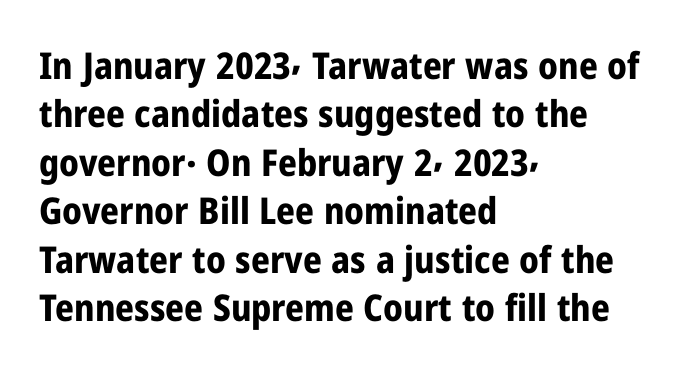
The image shows 37 px bold, condensed sans-serif type, upright; set left-aligned, normal line spacing (1.31x), normal letter spacing, not underlined; low stroke contrast and a medium x-height.
